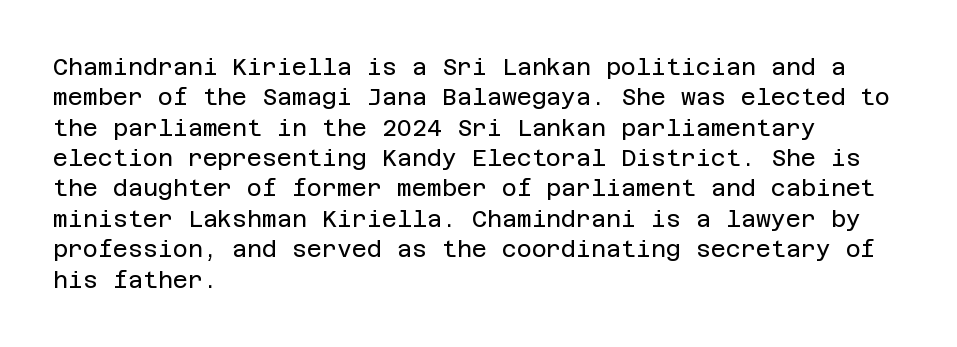
The image shows 23 px text type, upright; set left-aligned, normal line spacing (1.32x), normal letter spacing, not underlined.
